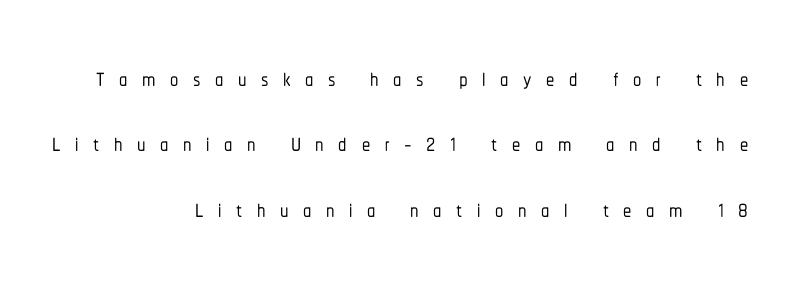
Q: Is the text italic (slanted)? A: No, it is upright.
Q: Is the typeface a serif or a sans-serif typeface? A: Sans-serif.
Q: Is the text underlined? A: No.
Q: How is the paragraph aligned? A: Right-aligned.
Q: Is the spacing between letters normal or unusually wide? A: Unusually wide.
Q: Is the spacing between lines tight, normal or loose? A: Loose.
Q: Width (condensed, normal, or wide)? A: Condensed.
Q: Stroke contrast? A: Low.
Q: x-height? A: Medium.
Q: Monospaced? A: No.
